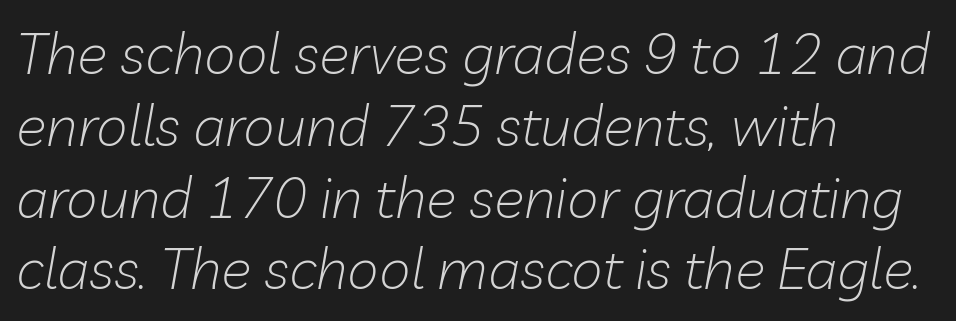
Letters have the restrained weight of plain body copy at most. How would I describe the line gaps? Plain and ordinary. The letterforms sit shoulder to shoulder at normal distance. A bare baseline throughout the passage. A student would call this left alignment; a typographer would say flush left, rag right.
